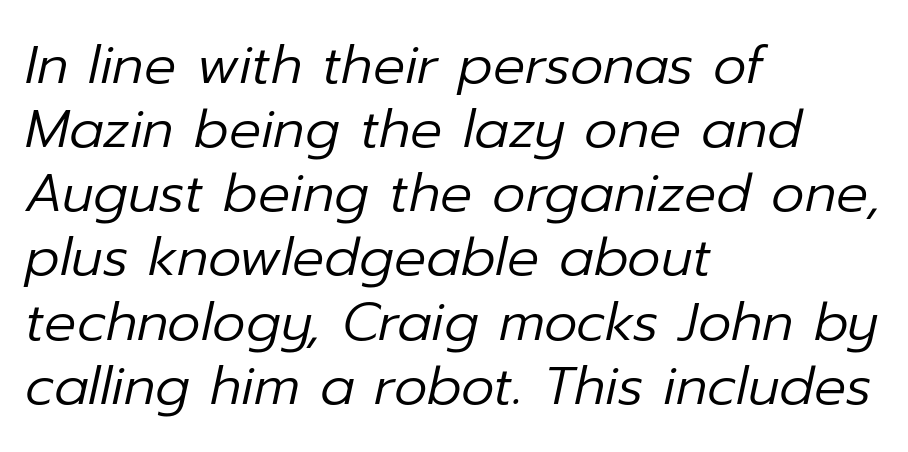
Proportional: the letters do not fall into vertical columns. The gap between lines stays unmarked. This sample uses an oblique cut, with every glyph tilted off the vertical. Stem width sits at or under what a default text font uses. Layout note: lines flush left.
